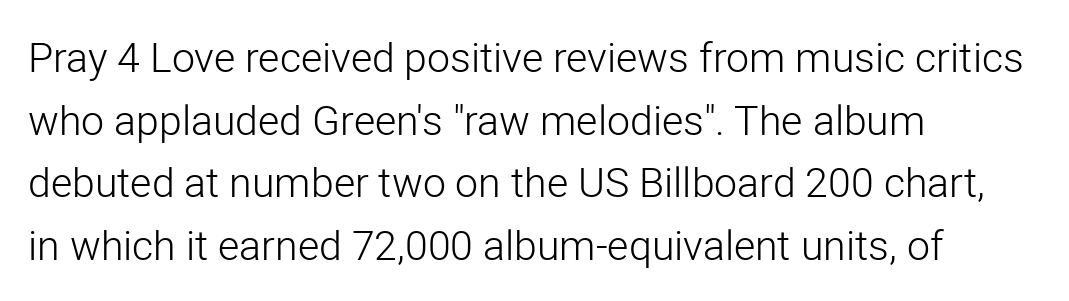
Q: Is the text bold? A: No.
Q: Is the text italic (slanted)? A: No, it is upright.
Q: Is the typeface a serif or a sans-serif typeface? A: Sans-serif.
Q: Is the text underlined? A: No.
Q: How is the paragraph aligned? A: Left-aligned.
Q: Is the spacing between letters normal or unusually wide? A: Normal.
Q: Is the spacing between lines tight, normal or loose? A: Normal.
Q: Width (condensed, normal, or wide)? A: Normal.
Q: Stroke contrast? A: Low.
Q: x-height? A: Medium.
Q: Monospaced? A: No.
